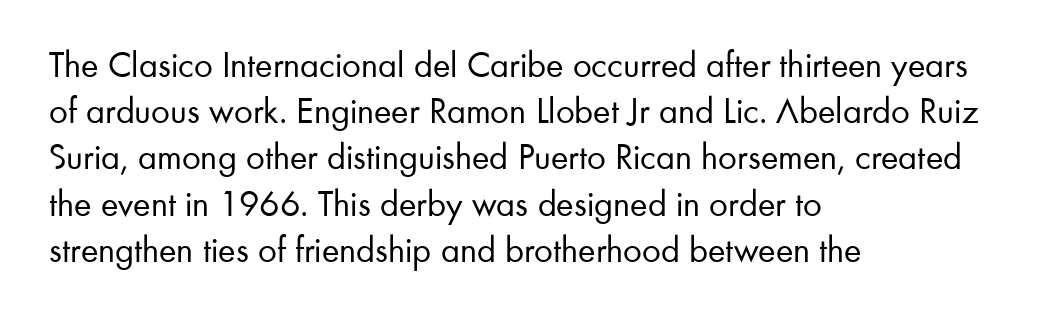
Q: Is the text bold? A: No.
Q: Is the text italic (slanted)? A: No, it is upright.
Q: Is the typeface a serif or a sans-serif typeface? A: Sans-serif.
Q: Is the text underlined? A: No.
Q: How is the paragraph aligned? A: Left-aligned.
Q: Is the spacing between letters normal or unusually wide? A: Normal.
Q: Is the spacing between lines tight, normal or loose? A: Normal.
Q: Width (condensed, normal, or wide)? A: Normal.
Q: Stroke contrast? A: Low.
Q: x-height? A: Small.
Q: Monospaced? A: No.
